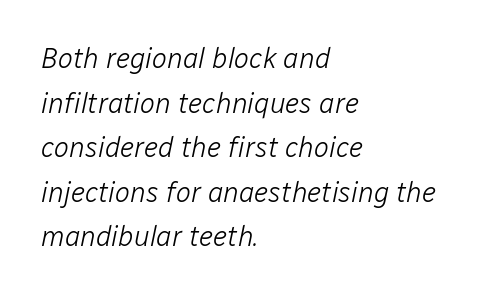
{"italic": "yes", "lean": "right", "slant_degrees": 12, "bold": "no", "weight": "light", "width": "normal", "stroke_contrast": "low", "x_height": "medium", "monospaced": "no", "underline": "no", "align": "left", "line_spacing": "normal", "line_spacing_ratio": 1.59, "letter_spacing": "normal", "letter_spacing_em": 0.0, "glyph_px": 28}
